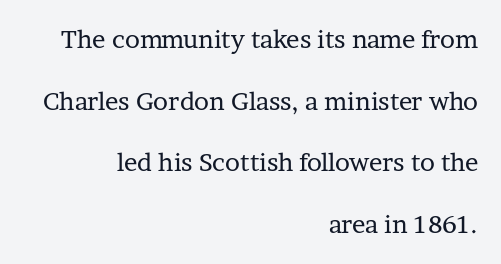
Glyph-to-glyph distance matches everyday printed text. How would I describe the line gaps? Wide and relaxed. The typeface has the unassuming heft of standard copy or less. Posture: straight, roman, zero tilt. Check under the words: just untouched page. All the whitespace from short lines collects on the left.
